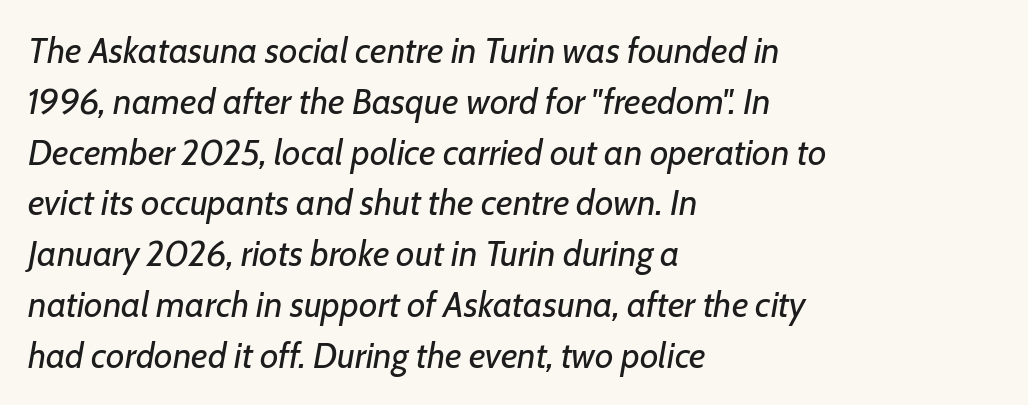
In terms of leading, this rendering sits right in the middle. Casual observation: everything's shoved over to the left. The rendering uses natural spacing where letterforms have individual widths. The space beneath each line is pristine and unruled. The font's italic variant was chosen for this text. No extra ink here — the face is not bold.
